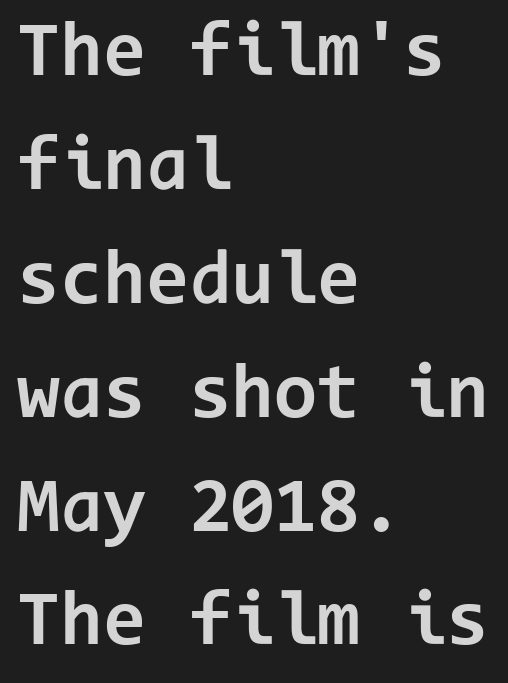
Quick note: not italic, upright. The rendering uses typewriter-style spacing with identical character cells. The designer left line spacing at the default. Look at the tracking — it's just the regular setting, nothing added. Only glyphs here, with clear space below each row. Check where the strokes stop: nothing finishes them off — pure sans.
